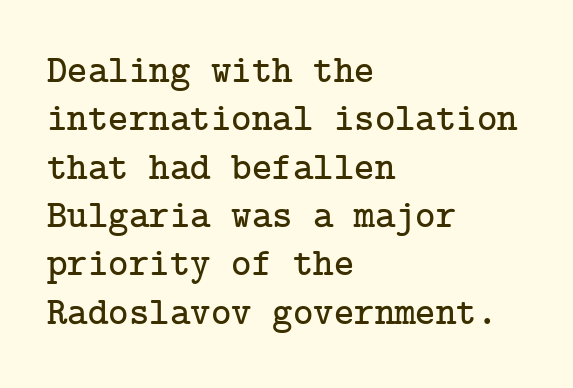
The image shows 39 px serif type, upright; set left-aligned, line spacing 1.24x, normal letter spacing, not underlined; low stroke contrast and a medium x-height.
